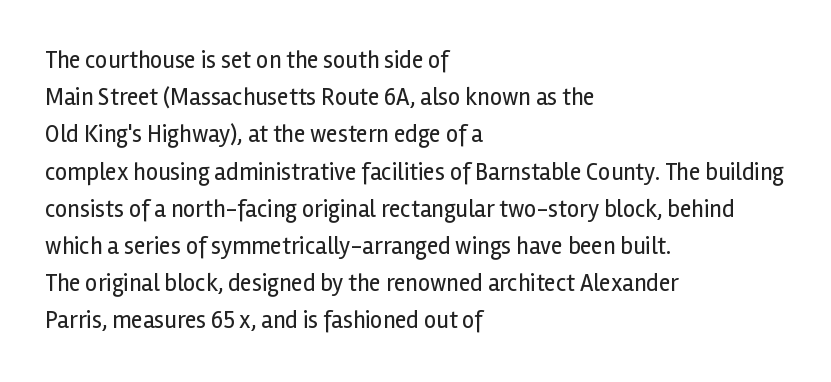
Ordinary non-slanted type is in use. This sample uses plain, unmodified letter spacing. Has an underline been added? It has not. The designer left line spacing at the default. The cut favours lightness, reaching ordinary text weight at its darkest. Layout note: lines flush left.
